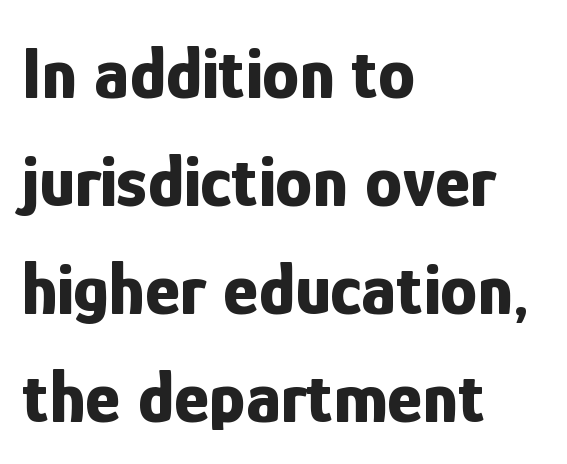
Q: Is the text bold? A: Yes.
Q: Is the text italic (slanted)? A: No, it is upright.
Q: Is the typeface a serif or a sans-serif typeface? A: Sans-serif.
Q: Is the text underlined? A: No.
Q: How is the paragraph aligned? A: Left-aligned.
Q: Is the spacing between letters normal or unusually wide? A: Normal.
Q: Is the spacing between lines tight, normal or loose? A: Normal.
Q: Width (condensed, normal, or wide)? A: Condensed.
Q: Stroke contrast? A: Low.
Q: x-height? A: Medium.
Q: Monospaced? A: No.
